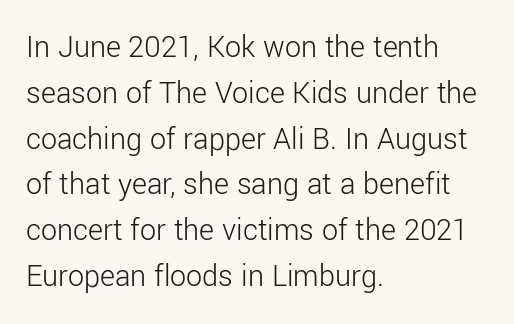
Q: Is the text bold? A: No.
Q: Is the text italic (slanted)? A: No, it is upright.
Q: Is the typeface a serif or a sans-serif typeface? A: Sans-serif.
Q: Is the text underlined? A: No.
Q: How is the paragraph aligned? A: Left-aligned.
Q: Is the spacing between letters normal or unusually wide? A: Normal.
Q: Is the spacing between lines tight, normal or loose? A: Normal.
Q: Width (condensed, normal, or wide)? A: Normal.
Q: Stroke contrast? A: Low.
Q: x-height? A: Medium.
Q: Monospaced? A: No.
